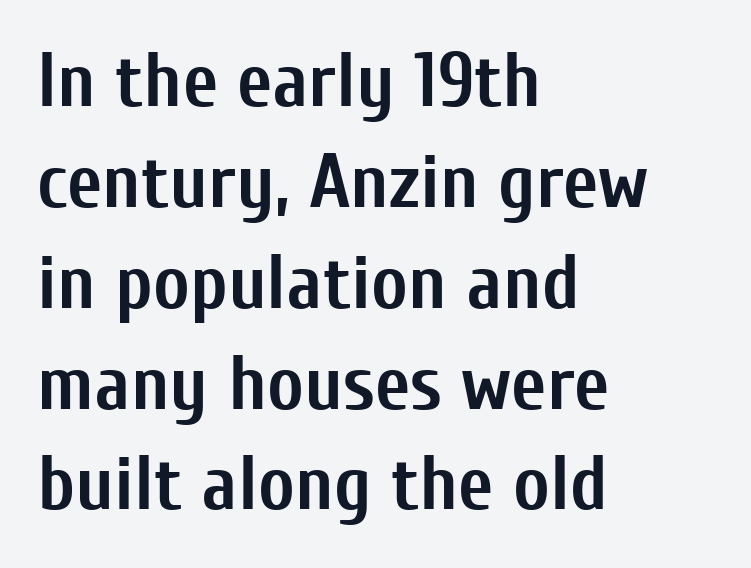
Q: Is the text bold? A: Yes.
Q: Is the text italic (slanted)? A: No, it is upright.
Q: Is the typeface a serif or a sans-serif typeface? A: Sans-serif.
Q: Is the text underlined? A: No.
Q: How is the paragraph aligned? A: Left-aligned.
Q: Is the spacing between letters normal or unusually wide? A: Normal.
Q: Is the spacing between lines tight, normal or loose? A: Normal.
Q: Width (condensed, normal, or wide)? A: Condensed.
Q: Stroke contrast? A: Low.
Q: x-height? A: Medium.
Q: Monospaced? A: No.
